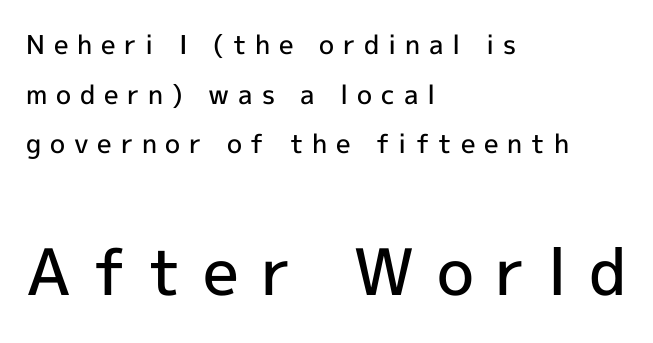
These two chunks differ in scale, with the bottom chunk taking the larger measure. Every stem runs plumb, perpendicular to the baseline. The passage shown is typed in a proportional face where columns would drift. If you drew a ruler down the left edge, every line would touch it.
